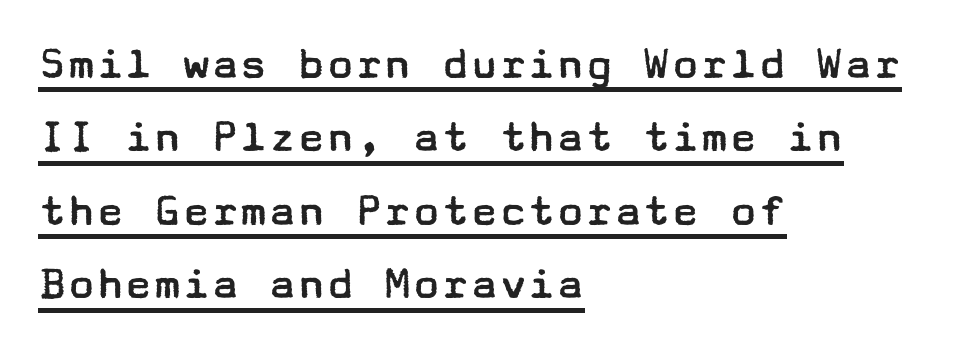
Q: Is the text bold? A: No.
Q: Is the text italic (slanted)? A: No, it is upright.
Q: Is the typeface a serif or a sans-serif typeface? A: Sans-serif.
Q: Is the text underlined? A: Yes.
Q: How is the paragraph aligned? A: Left-aligned.
Q: Is the spacing between letters normal or unusually wide? A: Normal.
Q: Is the spacing between lines tight, normal or loose? A: Normal.
Q: Width (condensed, normal, or wide)? A: Wide.
Q: Stroke contrast? A: Low.
Q: x-height? A: Medium.
